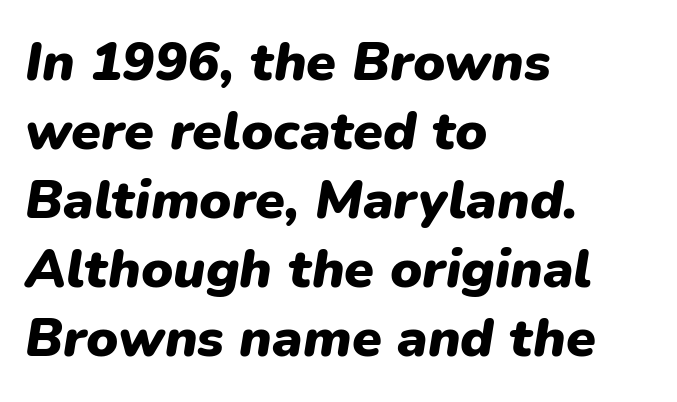
The image shows 54 px heavy type, italic (leaning right); set left-aligned, normal line spacing (1.28x), normal letter spacing, not underlined; low stroke contrast and a medium x-height.
